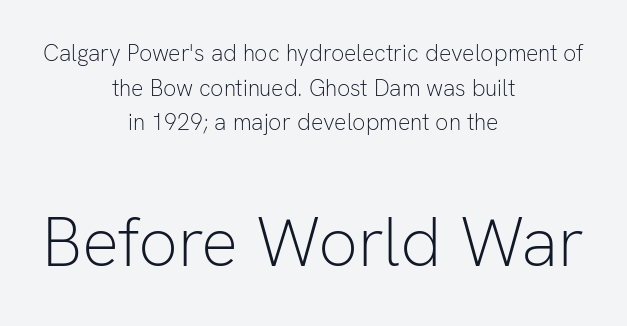
The image shows 69 px light sans-serif type, upright; set centered, normal line spacing (1.51x), normal letter spacing, not underlined; the second (bottom) block is 3.0x larger; low stroke contrast and a medium x-height.
